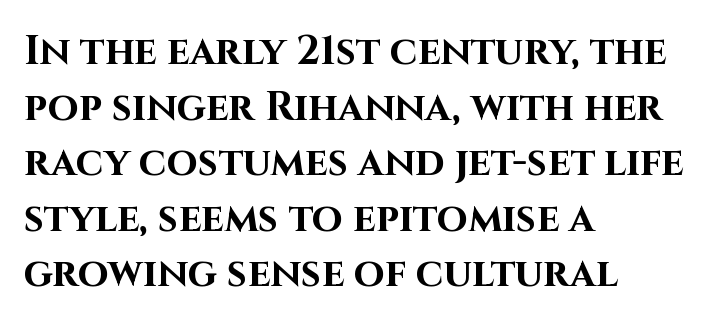
Q: Is the text bold? A: Yes.
Q: Is the text italic (slanted)? A: No, it is upright.
Q: Is the typeface a serif or a sans-serif typeface? A: Sans-serif.
Q: Is the text underlined? A: No.
Q: How is the paragraph aligned? A: Left-aligned.
Q: Is the spacing between letters normal or unusually wide? A: Normal.
Q: Is the spacing between lines tight, normal or loose? A: Normal.
Q: Width (condensed, normal, or wide)? A: Normal.
Q: Stroke contrast? A: High.
Q: x-height? A: Large.
Q: Monospaced? A: No.
